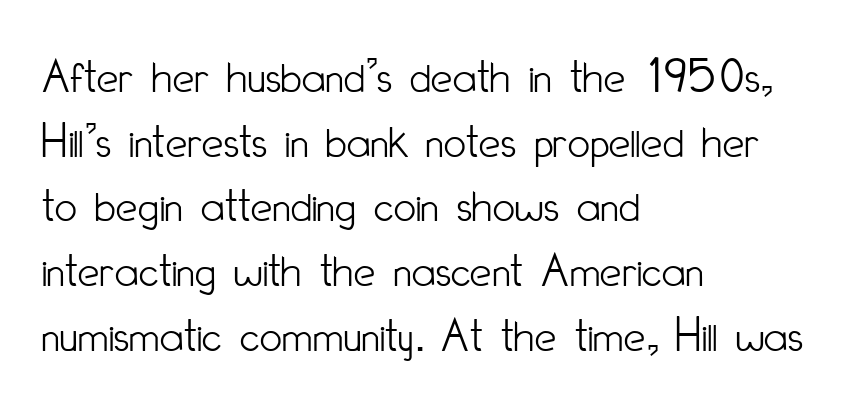
The image shows 49 px light, condensed sans-serif type, upright; set left-aligned, normal line spacing (1.32x), normal letter spacing, not underlined; low stroke contrast and a small x-height.
